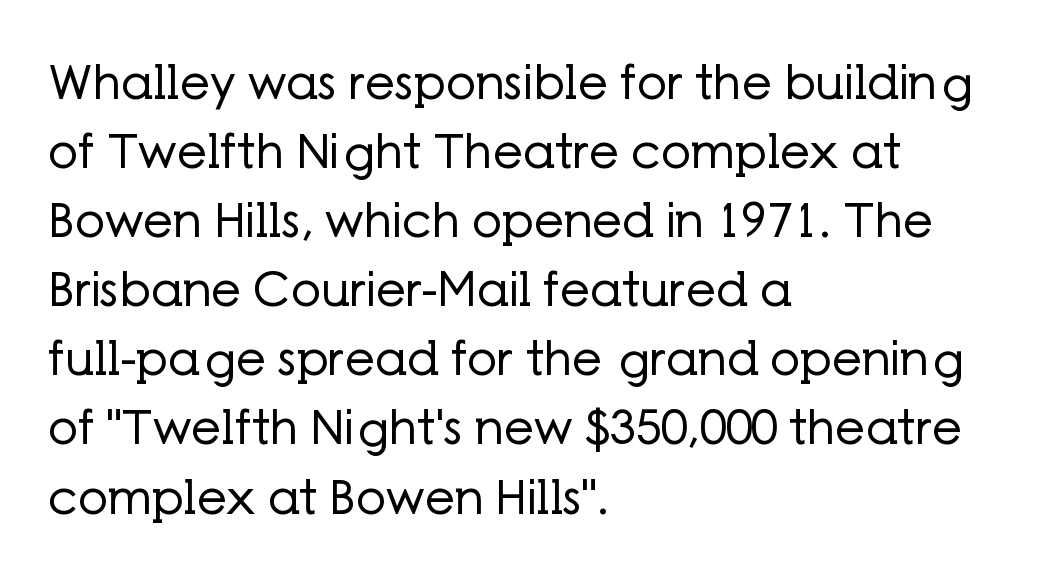
Q: Is the text bold? A: No.
Q: Is the text italic (slanted)? A: No, it is upright.
Q: Is the typeface a serif or a sans-serif typeface? A: Sans-serif.
Q: Is the text underlined? A: No.
Q: How is the paragraph aligned? A: Left-aligned.
Q: Is the spacing between letters normal or unusually wide? A: Normal.
Q: Is the spacing between lines tight, normal or loose? A: Normal.
Q: Width (condensed, normal, or wide)? A: Normal.
Q: Stroke contrast? A: Low.
Q: x-height? A: Medium.
Q: Monospaced? A: No.
